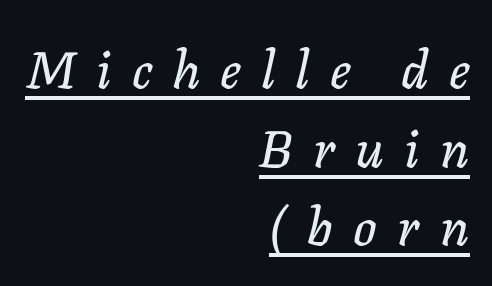
{"italic": "yes", "lean": "right", "slant_degrees": 11, "width": "normal", "stroke_contrast": "low", "x_height": "medium", "monospaced": "no", "underline": "yes", "align": "right", "line_spacing": "normal", "line_spacing_ratio": 1.51, "letter_spacing": "wide", "letter_spacing_em": 0.39, "glyph_px": 52}
